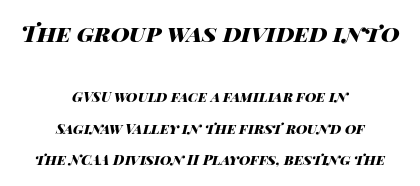
{"italic": "yes", "lean": "right", "slant_degrees": 14, "bold": "yes", "underline": "no", "align": "center", "line_spacing": "loose", "line_spacing_ratio": 2.22, "letter_spacing": "normal", "letter_spacing_em": 0.0, "larger_block": "first", "size_ratio": 1.64, "glyph_px": 23}
